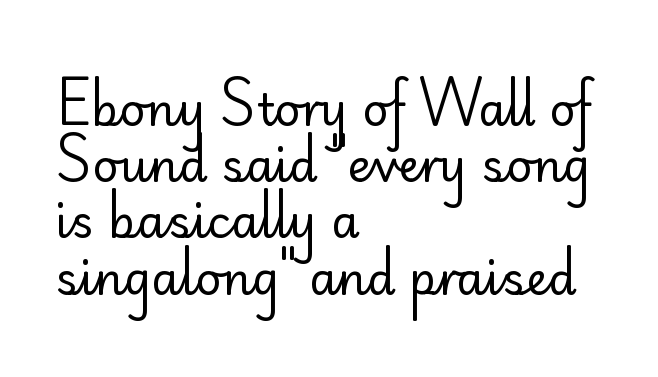
{"serif": "no", "italic": "no", "bold": "no", "weight": "regular", "width": "normal", "stroke_contrast": "low", "x_height": "small", "monospaced": "no", "underline": "no", "align": "left", "line_spacing": "normal", "line_spacing_ratio": 1.25, "letter_spacing": "normal", "letter_spacing_em": 0.0, "glyph_px": 45}
